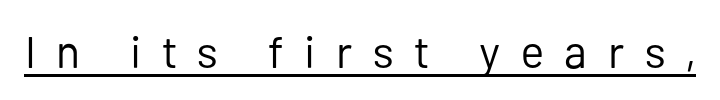
What stands out about the letter spacing? Its width — letters are far apart. The face used here appears with an underline applied. The type sits square on the baseline with zero lean. On a weight scale, this lands at 450 or below.
